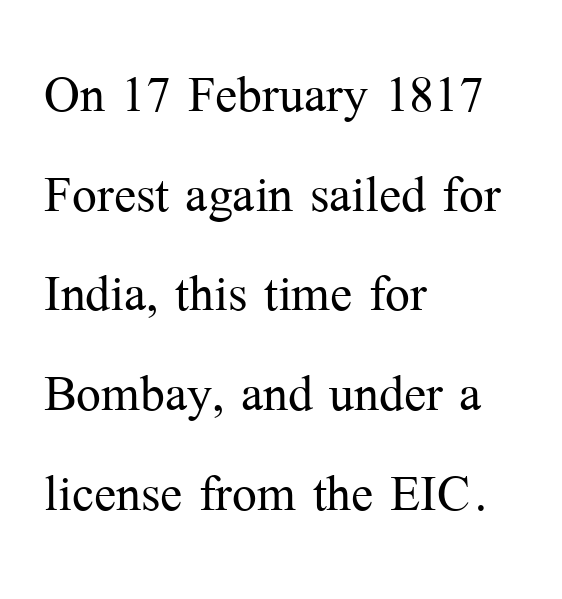
Q: Is the text bold? A: No.
Q: Is the text italic (slanted)? A: No, it is upright.
Q: Is the typeface a serif or a sans-serif typeface? A: Serif.
Q: Is the text underlined? A: No.
Q: How is the paragraph aligned? A: Left-aligned.
Q: Is the spacing between letters normal or unusually wide? A: Normal.
Q: Is the spacing between lines tight, normal or loose? A: Normal.
Q: Width (condensed, normal, or wide)? A: Normal.
Q: Stroke contrast? A: Medium.
Q: x-height? A: Medium.
Q: Monospaced? A: No.
